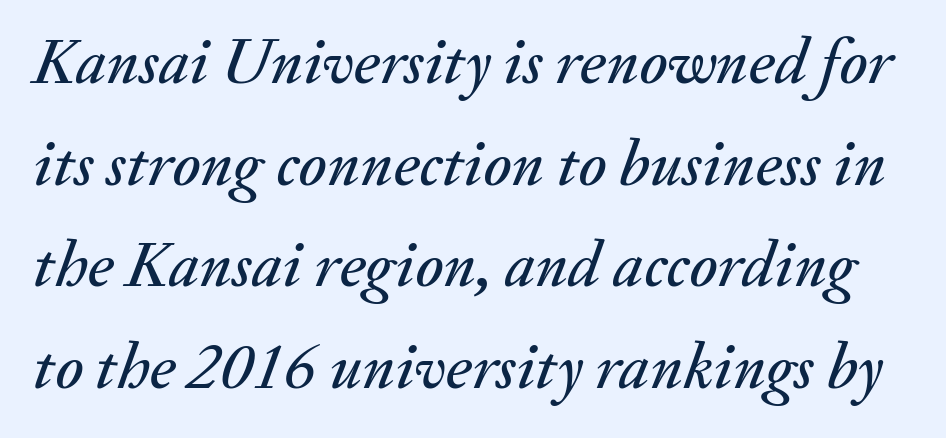
The image shows 66 px text type, italic (leaning right); set normal line spacing (1.54x), normal letter spacing, not underlined; medium stroke contrast and a small x-height.
